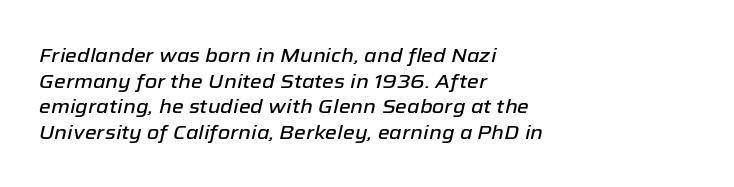
{"italic": "yes", "lean": "right", "slant_degrees": 12, "underline": "no", "align": "left", "line_spacing": "normal", "line_spacing_ratio": 1.28, "letter_spacing": "normal", "letter_spacing_em": 0.0, "glyph_px": 20}
